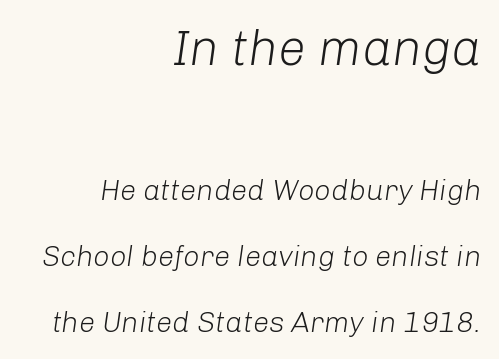
Q: Is the text bold? A: No.
Q: Is the text italic (slanted)? A: Yes, it leans right by about 8 degrees.
Q: Is the text underlined? A: No.
Q: How is the paragraph aligned? A: Right-aligned.
Q: Is the spacing between letters normal or unusually wide? A: Normal.
Q: Is the spacing between lines tight, normal or loose? A: Loose.
Q: Which block of text is set in a larger size, the first (top) or the second (bottom)? A: The first (top) one.
Q: Width (condensed, normal, or wide)? A: Normal.
Q: Stroke contrast? A: Low.
Q: x-height? A: Medium.
Q: Monospaced? A: No.
